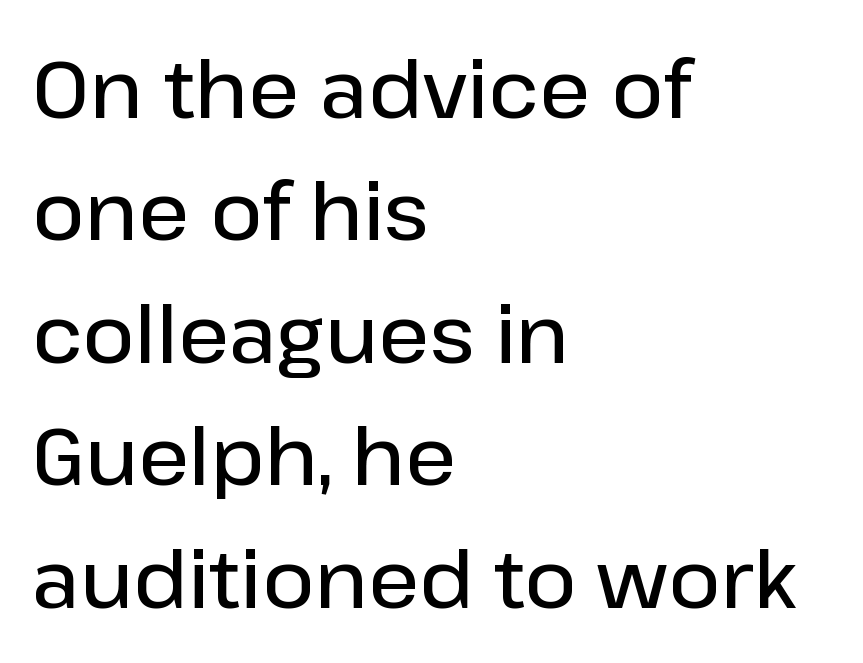
{"serif": "no", "italic": "no", "bold": "semi", "weight": "semibold", "width": "normal", "stroke_contrast": "low", "x_height": "medium", "monospaced": "no", "underline": "no", "align": "left", "line_spacing": "normal", "line_spacing_ratio": 1.53, "letter_spacing": "normal", "letter_spacing_em": 0.0, "glyph_px": 80}
